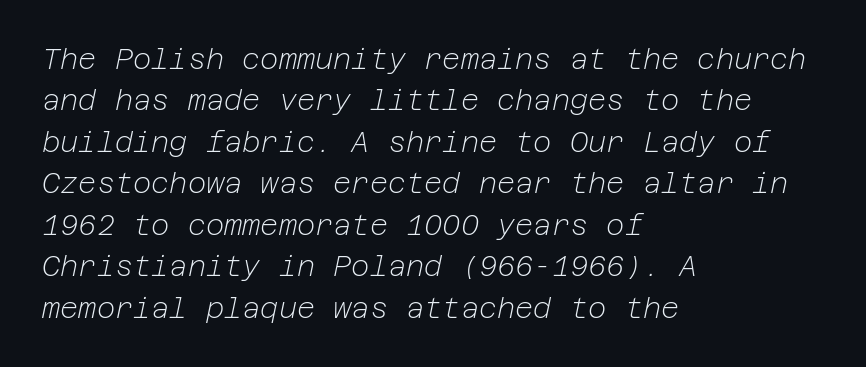
The image shows 28 px light type, italic (leaning right); set left-aligned, normal line spacing (1.48x), normal letter spacing, not underlined; low stroke contrast and a medium x-height.
